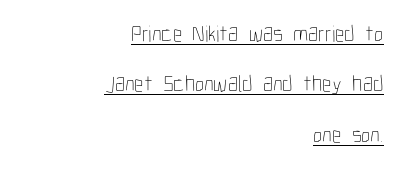
Upright lettering throughout. A typesetter would call this zero additional tracking. What decoration does the sample have? An underline. Compared with a typical body face, this is equally light or lighter still. Does the leading feel generous? Absolutely, it's lavish. A flush-right, rag-left setting is used for this passage.
